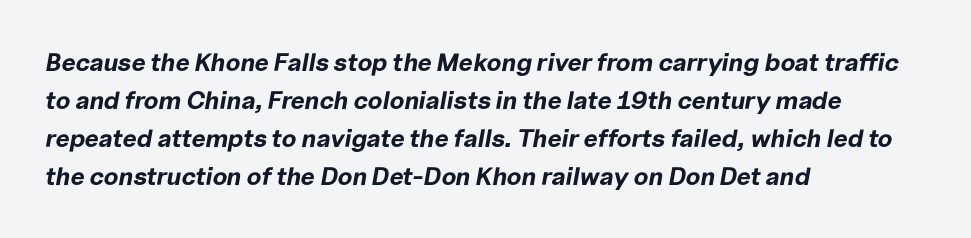
The image shows 25 px bold type, italic (leaning right); set left-aligned, normal line spacing (1.52x), normal letter spacing, not underlined.
